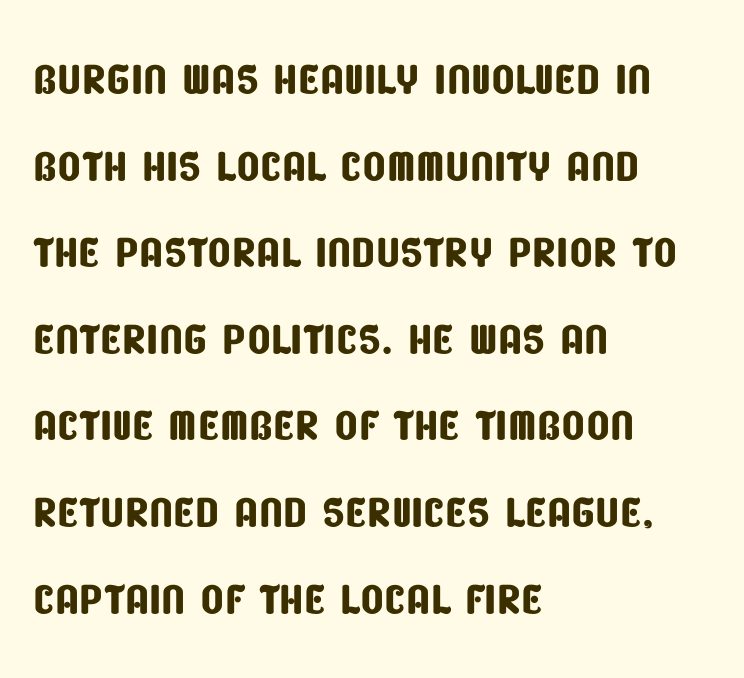
The image shows 61 px condensed sans-serif type; set left-aligned, normal line spacing (1.42x), normal letter spacing, not underlined; low stroke contrast and a large x-height.
